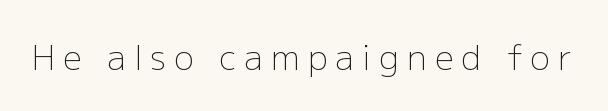
The image shows 33 px light sans-serif type, upright; set unusually wide letter spacing (+0.25 em), not underlined; low stroke contrast and a medium x-height.
